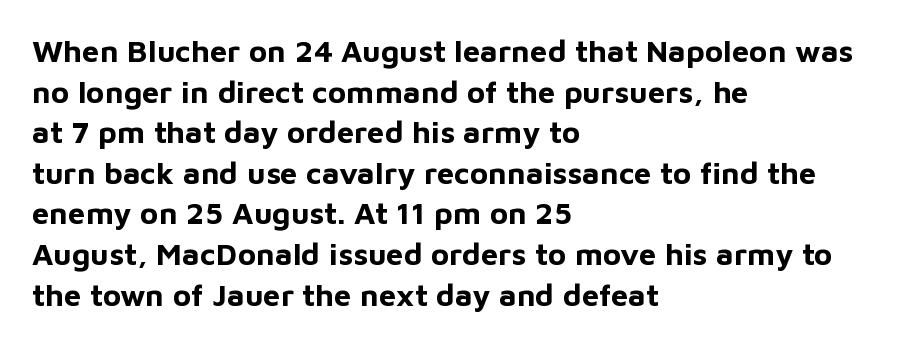
{"serif": "no", "italic": "no", "bold": "yes", "weight": "bold", "width": "normal", "stroke_contrast": "low", "x_height": "medium", "monospaced": "no", "underline": "no", "align": "left", "line_spacing": "normal", "line_spacing_ratio": 1.31, "letter_spacing": "normal", "letter_spacing_em": 0.0, "glyph_px": 31}
